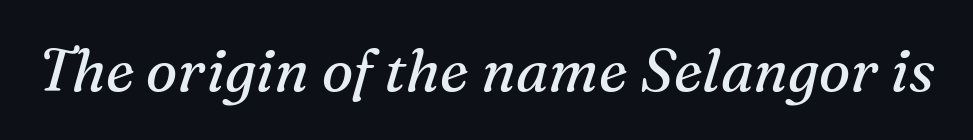
Q: Is the text bold? A: No.
Q: Is the text italic (slanted)? A: Yes, it leans right by about 16 degrees.
Q: Is the typeface a serif or a sans-serif typeface? A: Serif.
Q: Is the text underlined? A: No.
Q: Is the spacing between letters normal or unusually wide? A: Normal.
Q: Width (condensed, normal, or wide)? A: Normal.
Q: Stroke contrast? A: Medium.
Q: x-height? A: Medium.
Q: Monospaced? A: No.
